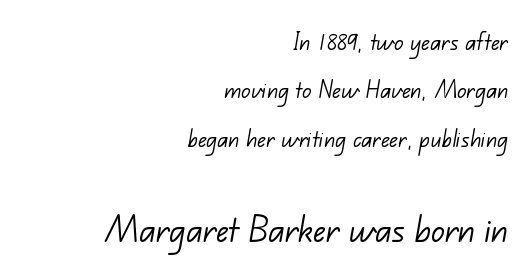
Q: Is the text bold? A: No.
Q: Is the typeface a serif or a sans-serif typeface? A: Sans-serif.
Q: Is the text underlined? A: No.
Q: How is the paragraph aligned? A: Right-aligned.
Q: Is the spacing between letters normal or unusually wide? A: Normal.
Q: Which block of text is set in a larger size, the first (top) or the second (bottom)? A: The second (bottom) one.
Q: Width (condensed, normal, or wide)? A: Normal.
Q: Stroke contrast? A: Low.
Q: x-height? A: Small.
Q: Monospaced? A: No.
